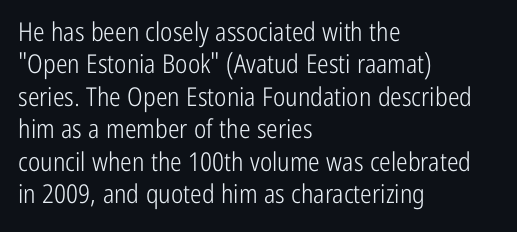
{"italic": "no", "bold": "no", "underline": "no", "align": "left", "line_spacing": "normal", "line_spacing_ratio": 1.25, "letter_spacing": "normal", "letter_spacing_em": 0.0, "glyph_px": 26}
